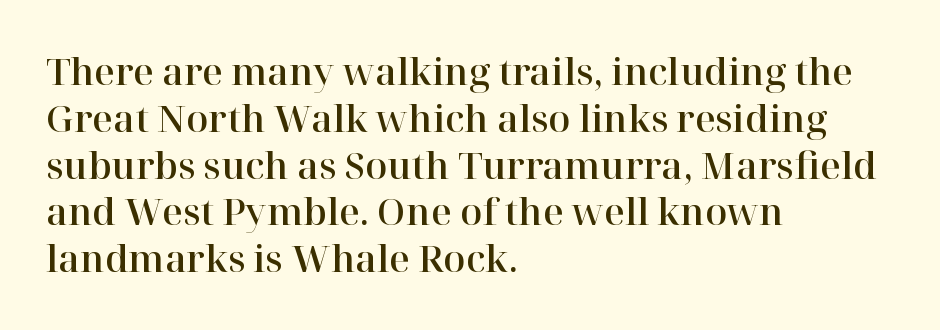
{"serif": "yes", "italic": "no", "width": "normal", "stroke_contrast": "high", "x_height": "medium", "monospaced": "no", "underline": "no", "align": "left", "line_spacing": "normal", "line_spacing_ratio": 1.3, "letter_spacing": "normal", "letter_spacing_em": 0.0, "glyph_px": 36}
